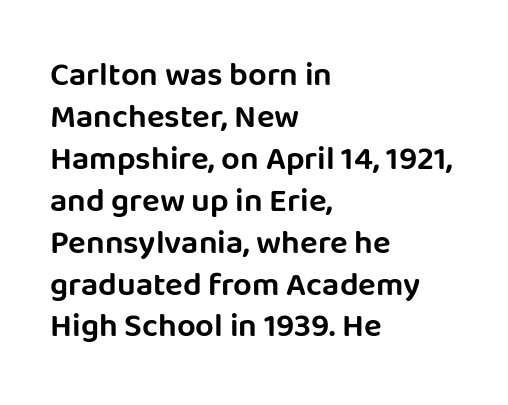
The image shows 33 px sans-serif type, upright; set left-aligned, normal line spacing (1.27x), normal letter spacing, not underlined; low stroke contrast and a large x-height.
